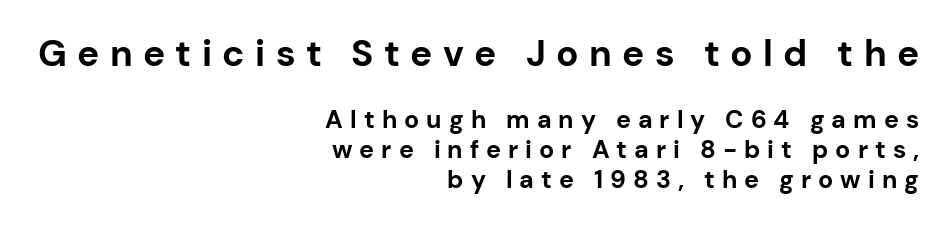
The letters carry no serifs — their stems end cleanly without finishing strokes. The letters stand upright; this is a roman face. Words appear elongated and porous because spacing is wide. You get the large type first, then a drop to smaller type. The letters advance in unequal steps, a hallmark of proportional type. Heavy, bold letterforms.
